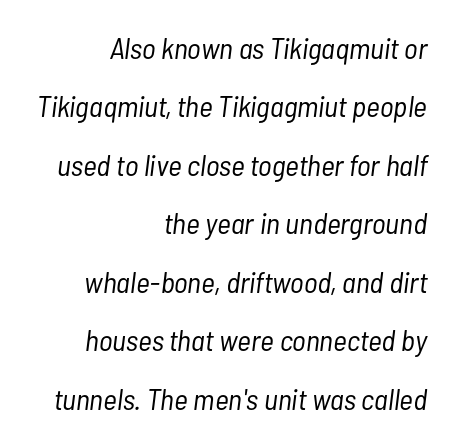
{"italic": "yes", "lean": "right", "slant_degrees": 7, "bold": "no", "weight": "light", "width": "condensed", "stroke_contrast": "low", "x_height": "medium", "monospaced": "no", "underline": "no", "align": "right", "line_spacing": "loose", "line_spacing_ratio": 1.95, "letter_spacing": "normal", "letter_spacing_em": 0.0, "glyph_px": 30}
